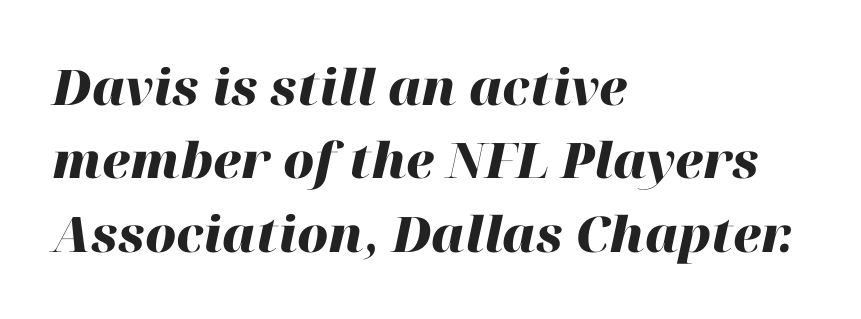
{"italic": "yes", "lean": "right", "slant_degrees": 12, "bold": "yes", "weight": "heavy", "width": "normal", "stroke_contrast": "high", "x_height": "medium", "monospaced": "no", "underline": "no", "align": "left", "line_spacing": "normal", "line_spacing_ratio": 1.5, "letter_spacing": "normal", "letter_spacing_em": 0.0, "glyph_px": 49}
